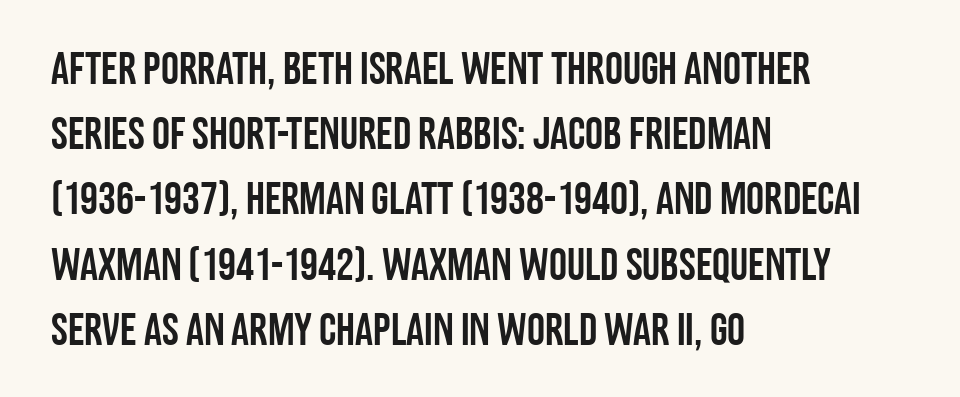
Q: Is the text italic (slanted)? A: No, it is upright.
Q: Is the typeface a serif or a sans-serif typeface? A: Sans-serif.
Q: Is the text underlined? A: No.
Q: How is the paragraph aligned? A: Left-aligned.
Q: Is the spacing between letters normal or unusually wide? A: Normal.
Q: Is the spacing between lines tight, normal or loose? A: Normal.
Q: Width (condensed, normal, or wide)? A: Condensed.
Q: Stroke contrast? A: Low.
Q: x-height? A: Large.
Q: Monospaced? A: No.
